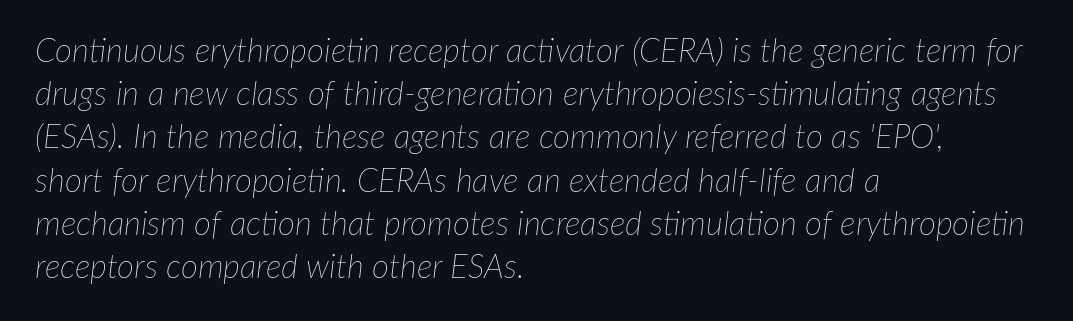
Q: Is the text bold? A: No.
Q: Is the text italic (slanted)? A: Yes, it leans right by about 7 degrees.
Q: Is the text underlined? A: No.
Q: How is the paragraph aligned? A: Left-aligned.
Q: Is the spacing between letters normal or unusually wide? A: Normal.
Q: Is the spacing between lines tight, normal or loose? A: Normal.
Q: Width (condensed, normal, or wide)? A: Normal.
Q: Stroke contrast? A: Low.
Q: x-height? A: Medium.
Q: Monospaced? A: No.
